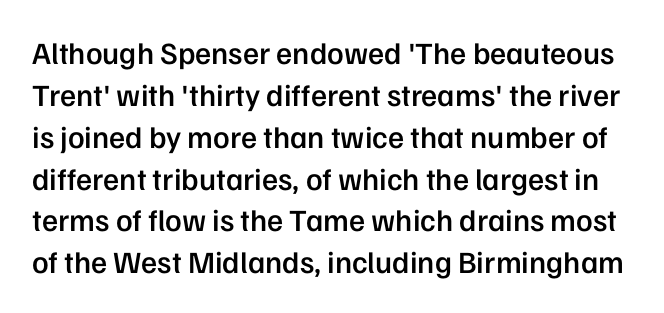
The image shows 31 px semibold sans-serif type, upright; set normal line spacing (1.35x), normal letter spacing, not underlined; low stroke contrast and a medium x-height.
